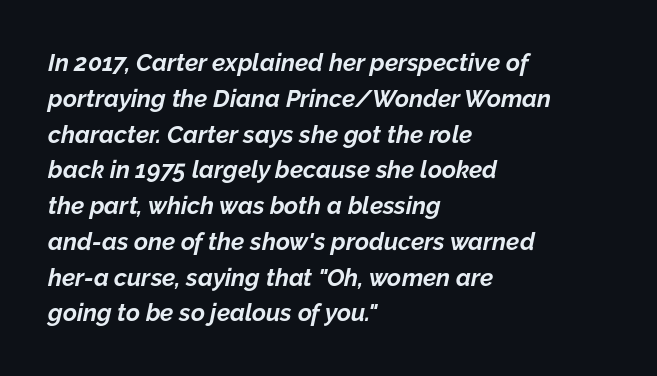
If you drew a line through each stem, it would be angled. This rendering features lettering with no underline. The typesetter chose a ragged-right arrangement here. Plenty of ink on the page — the face is bold. The passage shown has conventional tracking throughout. The block of text has a typical density, with ordinary space between rows.
